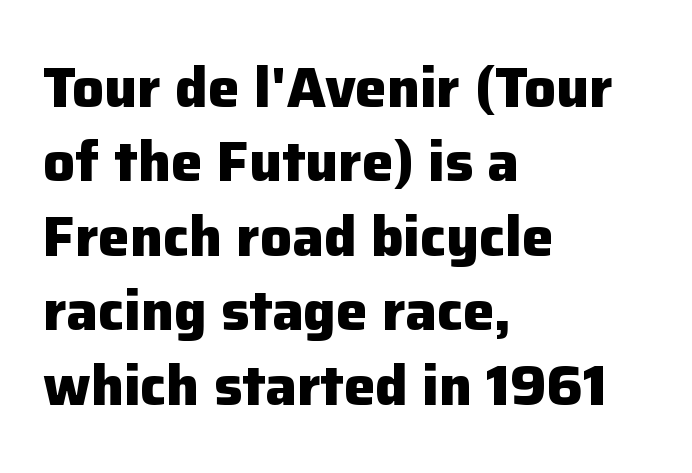
{"serif": "no", "italic": "no", "bold": "yes", "weight": "heavy", "width": "normal", "stroke_contrast": "low", "x_height": "medium", "monospaced": "no", "underline": "no", "align": "left", "line_spacing": "normal", "line_spacing_ratio": 1.33, "letter_spacing": "normal", "letter_spacing_em": 0.0, "glyph_px": 56}
